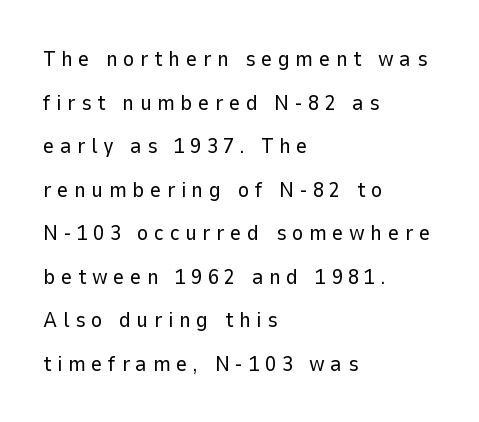
{"italic": "no", "bold": "no", "underline": "no", "align": "left", "line_spacing": "loose", "line_spacing_ratio": 1.98, "letter_spacing": "wide", "letter_spacing_em": 0.25, "glyph_px": 22}
